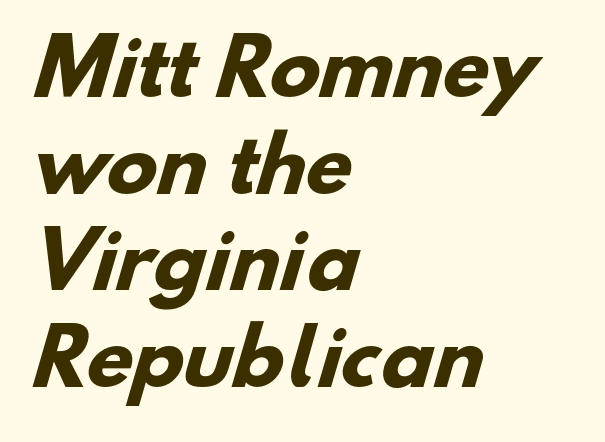
The image shows 75 px heavy sans-serif type; set left-aligned, normal line spacing (1.29x), normal letter spacing, not underlined; low stroke contrast and a small x-height.
